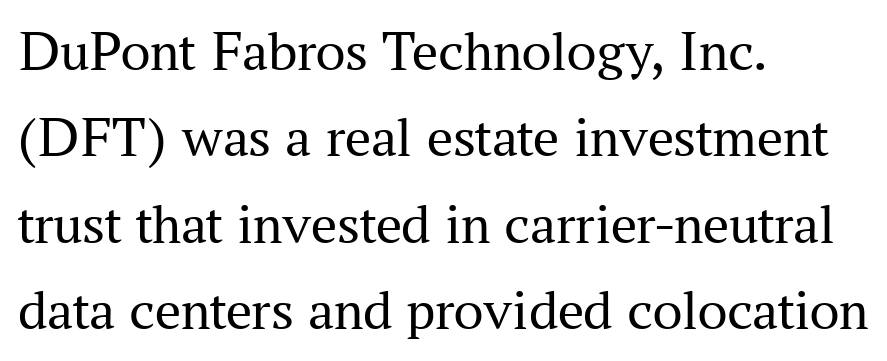
Q: Is the text bold? A: No.
Q: Is the text italic (slanted)? A: No, it is upright.
Q: Is the typeface a serif or a sans-serif typeface? A: Serif.
Q: Is the text underlined? A: No.
Q: How is the paragraph aligned? A: Left-aligned.
Q: Is the spacing between letters normal or unusually wide? A: Normal.
Q: Is the spacing between lines tight, normal or loose? A: Normal.
Q: Width (condensed, normal, or wide)? A: Normal.
Q: Stroke contrast? A: Medium.
Q: x-height? A: Medium.
Q: Monospaced? A: No.
